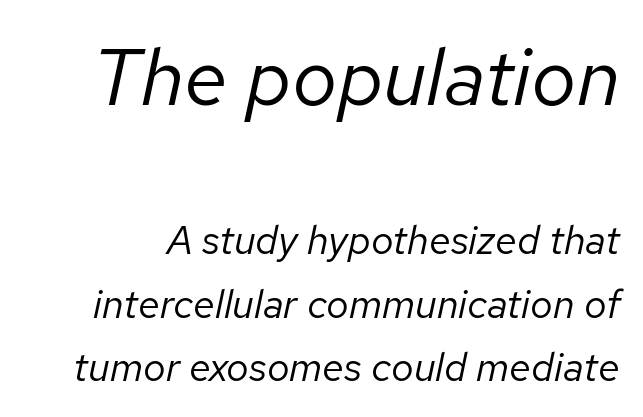
{"italic": "yes", "lean": "right", "slant_degrees": 12, "bold": "no", "weight": "regular", "width": "normal", "stroke_contrast": "low", "x_height": "medium", "monospaced": "no", "underline": "no", "line_spacing": "normal", "line_spacing_ratio": 1.58, "letter_spacing": "normal", "letter_spacing_em": 0.0, "larger_block": "first", "size_ratio": 2.0, "glyph_px": 80}
